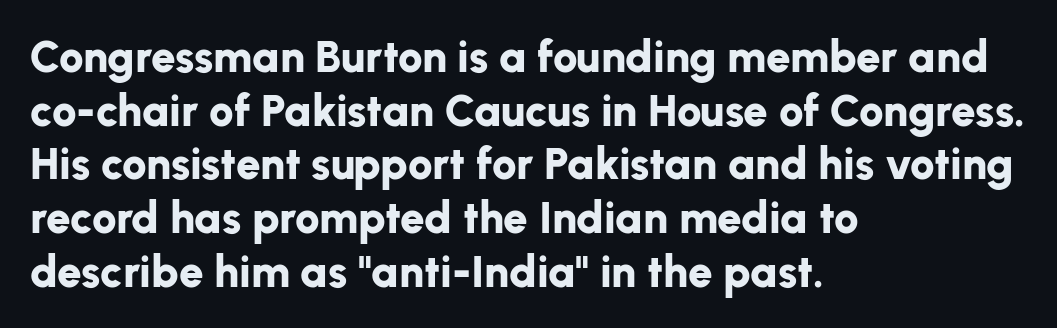
Q: Is the text bold? A: Yes.
Q: Is the text italic (slanted)? A: No, it is upright.
Q: Is the typeface a serif or a sans-serif typeface? A: Sans-serif.
Q: Is the text underlined? A: No.
Q: How is the paragraph aligned? A: Left-aligned.
Q: Is the spacing between letters normal or unusually wide? A: Normal.
Q: Width (condensed, normal, or wide)? A: Normal.
Q: Stroke contrast? A: Low.
Q: x-height? A: Medium.
Q: Monospaced? A: No.
